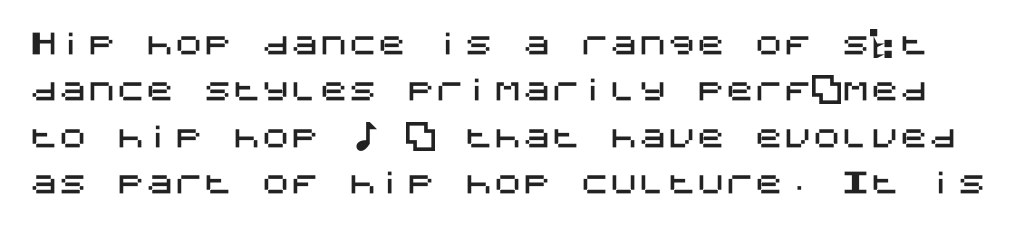
Q: Is the text italic (slanted)? A: No, it is upright.
Q: Is the typeface a serif or a sans-serif typeface? A: Sans-serif.
Q: Is the text underlined? A: No.
Q: Is the spacing between letters normal or unusually wide? A: Normal.
Q: Is the spacing between lines tight, normal or loose? A: Normal.
Q: Width (condensed, normal, or wide)? A: Normal.
Q: Stroke contrast? A: Medium.
Q: x-height? A: Large.
